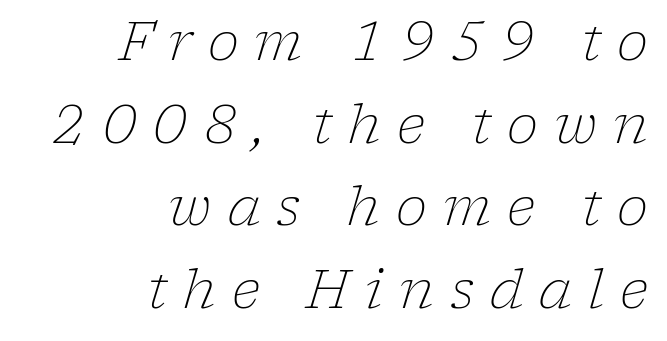
Q: Is the text bold? A: No.
Q: Is the text italic (slanted)? A: Yes, it leans right by about 17 degrees.
Q: Is the typeface a serif or a sans-serif typeface? A: Serif.
Q: Is the text underlined? A: No.
Q: How is the paragraph aligned? A: Right-aligned.
Q: Is the spacing between letters normal or unusually wide? A: Unusually wide.
Q: Is the spacing between lines tight, normal or loose? A: Normal.
Q: Width (condensed, normal, or wide)? A: Normal.
Q: Stroke contrast? A: Low.
Q: x-height? A: Medium.
Q: Monospaced? A: No.
